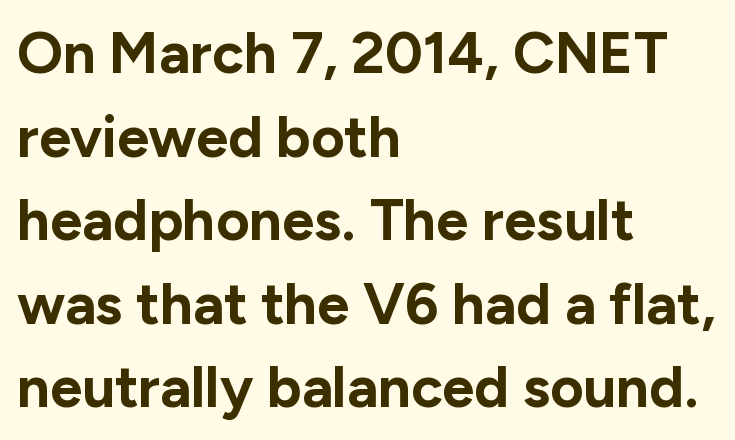
{"serif": "no", "italic": "no", "bold": "yes", "weight": "bold", "width": "normal", "stroke_contrast": "low", "x_height": "medium", "monospaced": "no", "underline": "no", "align": "left", "line_spacing": "normal", "line_spacing_ratio": 1.44, "letter_spacing": "normal", "letter_spacing_em": 0.0, "glyph_px": 58}
